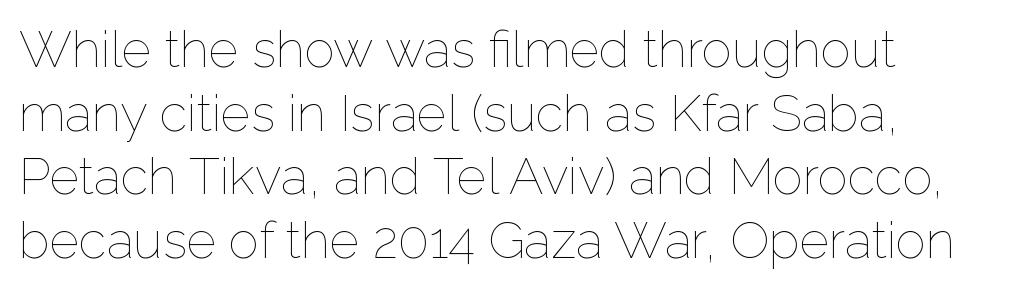
The image shows 51 px thin type, upright; set left-aligned, normal line spacing (1.25x), normal letter spacing, not underlined; low stroke contrast and a medium x-height.
